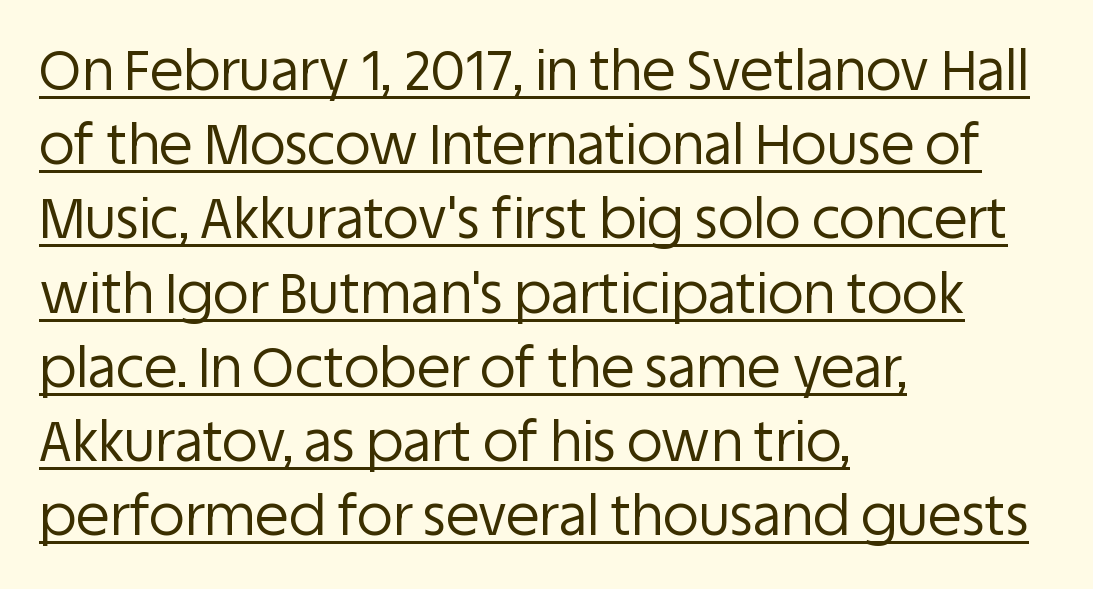
{"serif": "no", "italic": "no", "bold": "no", "weight": "regular", "width": "normal", "stroke_contrast": "low", "x_height": "large", "monospaced": "no", "underline": "yes", "align": "left", "line_spacing": "normal", "line_spacing_ratio": 1.35, "letter_spacing": "normal", "letter_spacing_em": 0.0, "glyph_px": 55}
